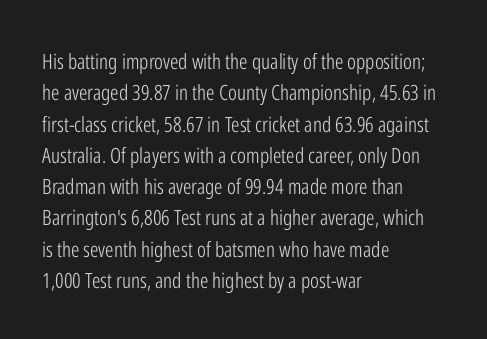
{"italic": "no", "bold": "no", "underline": "no", "align": "left", "line_spacing": "normal", "line_spacing_ratio": 1.49, "letter_spacing": "normal", "letter_spacing_em": 0.0, "glyph_px": 21}
